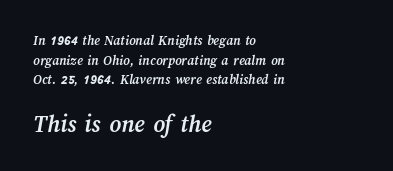
Q: Is the text bold? A: Yes.
Q: Is the text underlined? A: No.
Q: How is the paragraph aligned? A: Left-aligned.
Q: Is the spacing between letters normal or unusually wide? A: Normal.
Q: Is the spacing between lines tight, normal or loose? A: Normal.
Q: Which block of text is set in a larger size, the first (top) or the second (bottom)? A: The second (bottom) one.
